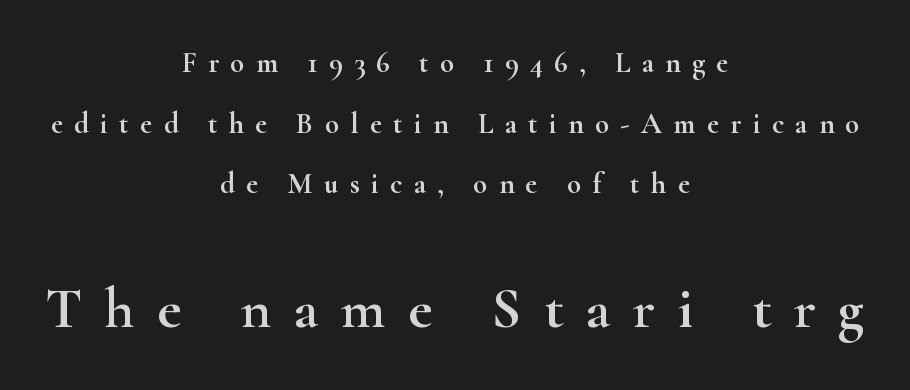
The image shows 58 px wide serif type, upright; set centered, loose line spacing (2.09x), unusually wide letter spacing (+0.39 em), not underlined; the second (bottom) block is 2.0x larger; high stroke contrast and a small x-height.
